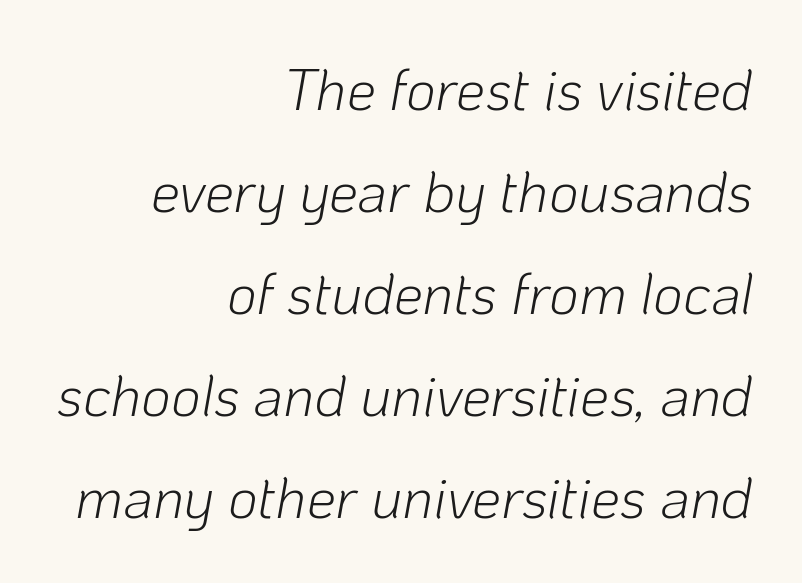
Q: Is the text bold? A: No.
Q: Is the text italic (slanted)? A: Yes, it leans right by about 10 degrees.
Q: Is the text underlined? A: No.
Q: How is the paragraph aligned? A: Right-aligned.
Q: Is the spacing between letters normal or unusually wide? A: Normal.
Q: Width (condensed, normal, or wide)? A: Normal.
Q: Stroke contrast? A: Low.
Q: x-height? A: Medium.
Q: Monospaced? A: No.
